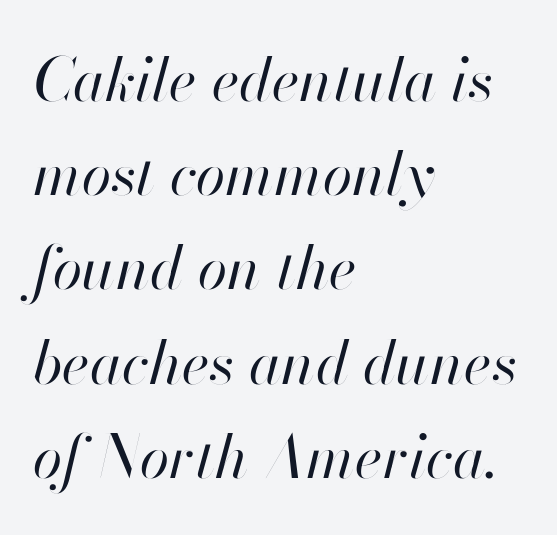
{"italic": "yes", "lean": "right", "slant_degrees": 13, "bold": "no", "weight": "regular", "width": "normal", "stroke_contrast": "high", "x_height": "small", "monospaced": "no", "underline": "no", "align": "left", "line_spacing": "normal", "line_spacing_ratio": 1.57, "letter_spacing": "normal", "letter_spacing_em": 0.0, "glyph_px": 60}
